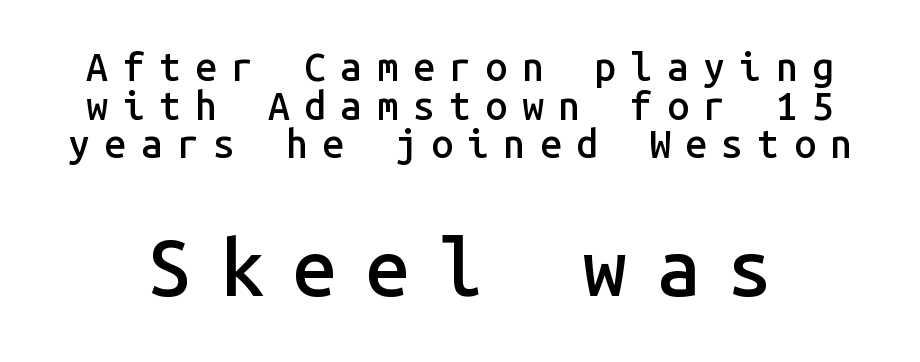
Q: Is the text bold? A: Semi-bold.
Q: Is the text italic (slanted)? A: No, it is upright.
Q: Is the typeface a serif or a sans-serif typeface? A: Sans-serif.
Q: Is the text underlined? A: No.
Q: Is the spacing between letters normal or unusually wide? A: Unusually wide.
Q: Is the spacing between lines tight, normal or loose? A: Tight.
Q: Which block of text is set in a larger size, the first (top) or the second (bottom)? A: The second (bottom) one.
Q: Width (condensed, normal, or wide)? A: Normal.
Q: Stroke contrast? A: Low.
Q: x-height? A: Medium.
Q: Monospaced? A: Yes.
